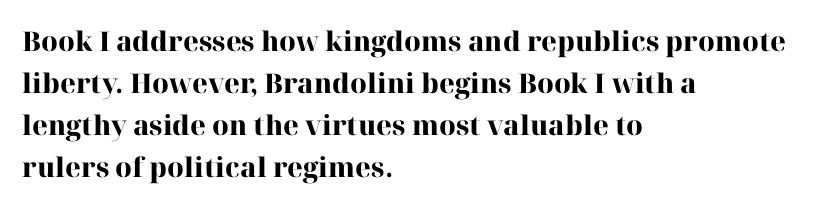
{"italic": "no", "bold": "yes", "underline": "no", "align": "left", "line_spacing": "normal", "line_spacing_ratio": 1.55, "letter_spacing": "normal", "letter_spacing_em": 0.0, "glyph_px": 27}
